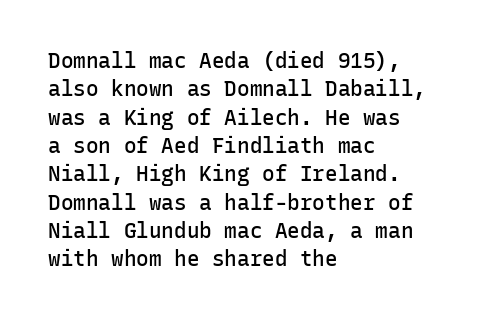
{"italic": "no", "bold": "semi", "underline": "no", "align": "left", "line_spacing": "normal", "line_spacing_ratio": 1.35, "letter_spacing": "normal", "letter_spacing_em": 0.0, "glyph_px": 21}
